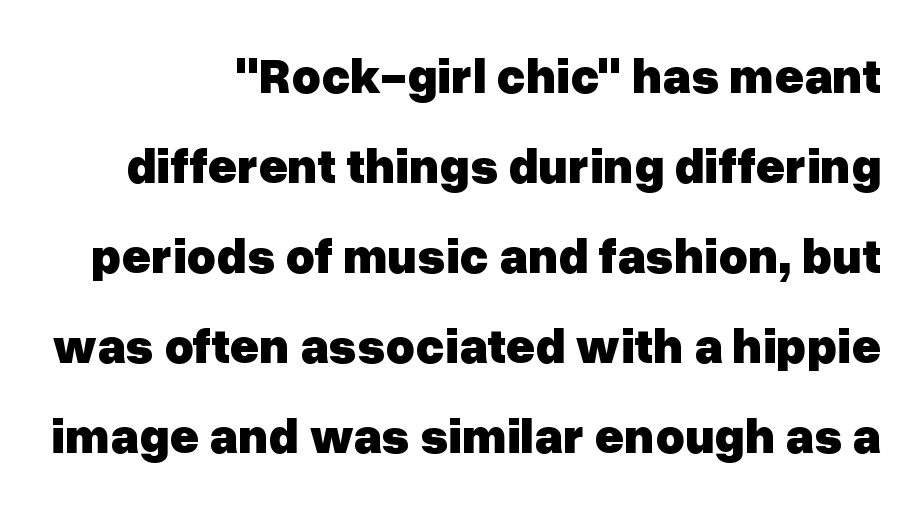
This rendering employs a face without finishing strokes, i.e., a sans-serif. Every letter is thick-stroked: bold, no question. These lines are rendered in a variable-pitch font. This is the regular roman posture of the typeface.
